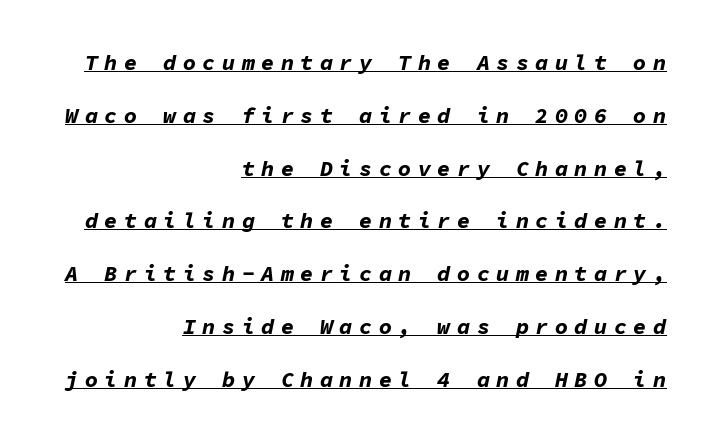
Whoever set this chose breathing room over compactness in the vertical rhythm. This rendering uses right alignment, leaving the left contour irregular. The passage shown has open, widely tracked lettering throughout. Emphasis-style slanted type is in use. Beneath each row of characters lies a ruled line.
